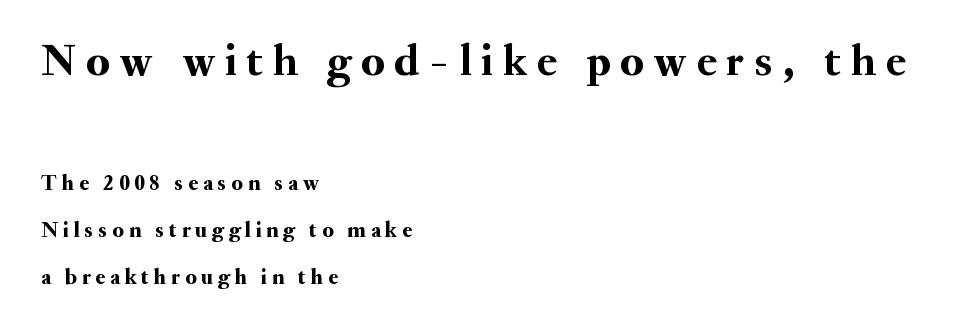
The image shows 45 px serif type, upright; set left-aligned, loose line spacing (2.14x), unusually wide letter spacing (+0.23 em), not underlined; the first (top) block is 2.05x larger; medium stroke contrast and a small x-height.
